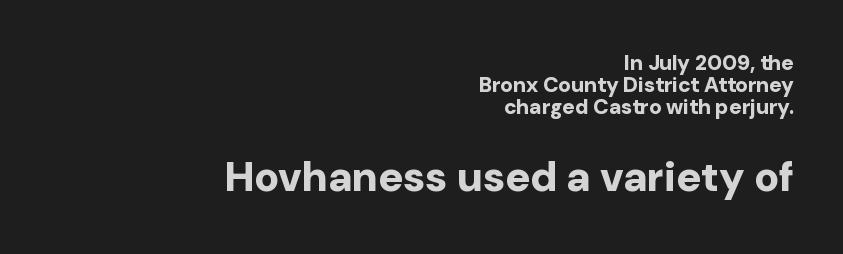
{"serif": "no", "italic": "no", "bold": "yes", "weight": "bold", "width": "normal", "stroke_contrast": "low", "x_height": "medium", "monospaced": "no", "underline": "no", "align": "right", "line_spacing": "tight", "line_spacing_ratio": 1.05, "letter_spacing": "normal", "letter_spacing_em": 0.0, "larger_block": "second", "size_ratio": 2.0, "glyph_px": 42}
